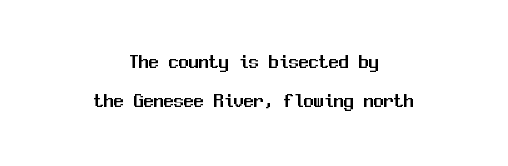
Do the letters lean? They stand straight. Is the letter spacing exaggerated? No — it looks like the ordinary default. Summary of vertical rhythm: relaxed, with wide interline spacing. Anything drawn beneath the words? Only blank space. The paragraph shown floats in the horizontal middle.
